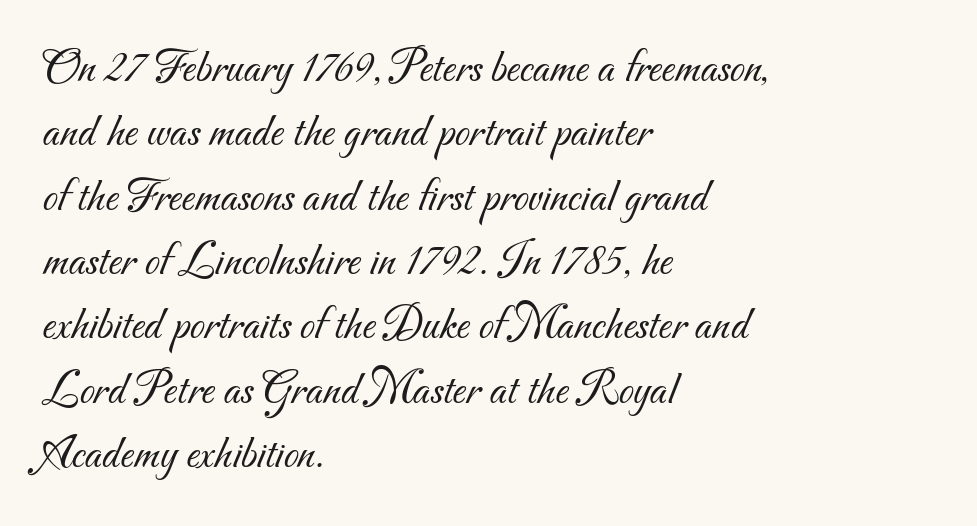
Q: Is the text bold? A: No.
Q: Is the typeface a serif or a sans-serif typeface? A: Sans-serif.
Q: Is the text underlined? A: No.
Q: How is the paragraph aligned? A: Left-aligned.
Q: Is the spacing between letters normal or unusually wide? A: Normal.
Q: Is the spacing between lines tight, normal or loose? A: Normal.
Q: Width (condensed, normal, or wide)? A: Normal.
Q: Stroke contrast? A: Medium.
Q: x-height? A: Small.
Q: Monospaced? A: No.
